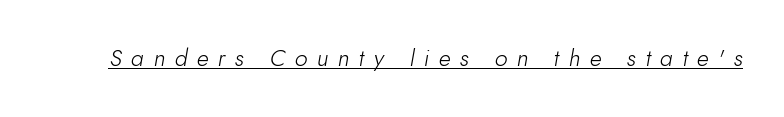
This reads as an unemphasized weight, regular at the heaviest. A typesetter would mark this as italic. The letterforms stand isolated, each surrounded by extra space. Does a line run under the words? Yes, clearly.
